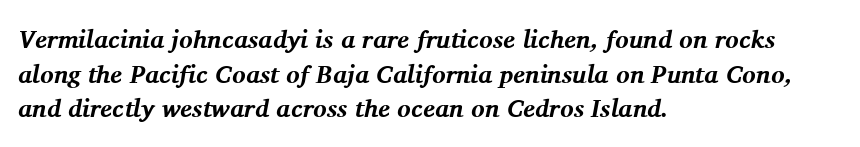
{"italic": "yes", "lean": "right", "slant_degrees": 11, "bold": "yes", "underline": "no", "align": "left", "line_spacing": "normal", "line_spacing_ratio": 1.39, "letter_spacing": "normal", "letter_spacing_em": 0.0, "glyph_px": 25}
